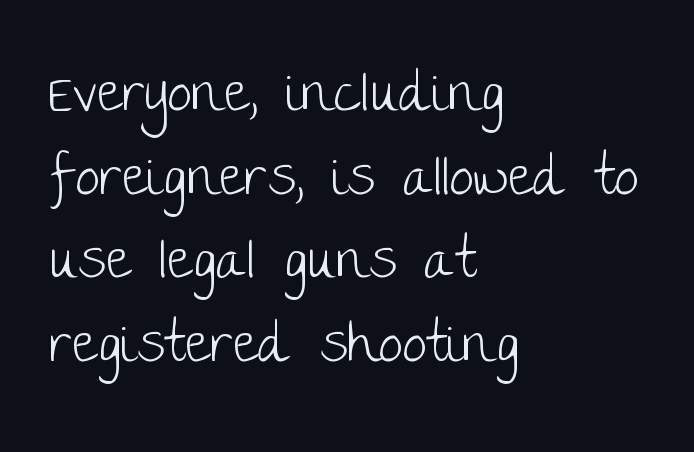
Lines of text with bare space underneath. In terms of posture, this sample is upright. There is no visible air inserted between adjacent glyphs. The rag falls on the right side of this text block. The text was rendered using a sans face with plain stroke endings. Regarding leading, the lines here are spaced in the standard way.
